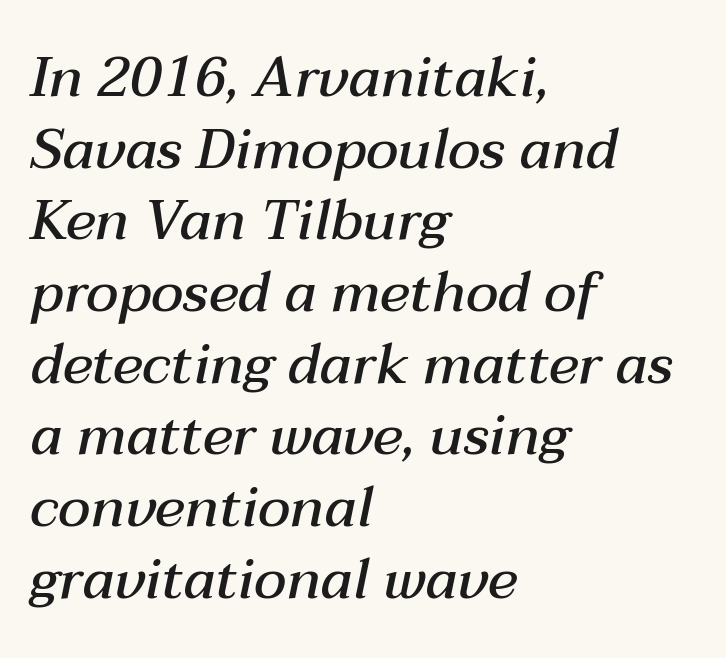
Q: Is the text bold? A: Semi-bold.
Q: Is the text italic (slanted)? A: Yes, it leans right by about 12 degrees.
Q: Is the text underlined? A: No.
Q: How is the paragraph aligned? A: Left-aligned.
Q: Is the spacing between letters normal or unusually wide? A: Normal.
Q: Is the spacing between lines tight, normal or loose? A: Normal.
Q: Width (condensed, normal, or wide)? A: Normal.
Q: Stroke contrast? A: Medium.
Q: x-height? A: Medium.
Q: Monospaced? A: No.
